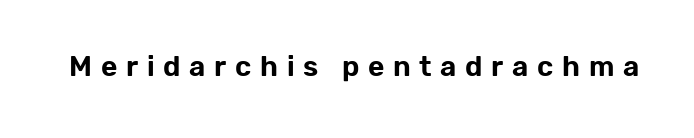
This sample uses an upright cut, with every glyph sitting square on the baseline. Observe the absence of serifs on each vertical stroke in this sample. Here the designer chose a conventional face with non-uniform glyph widths. Compared with typical body copy, the letter spacing here is much looser.
